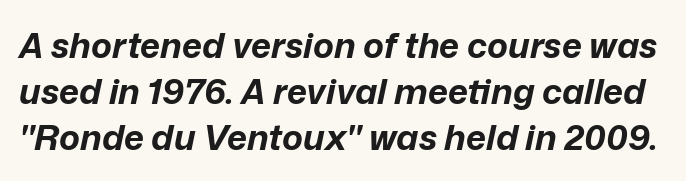
A typesetter would mark this as italic. Is the letter spacing exaggerated? No — it looks like the ordinary default. The letters advance in unequal steps, a hallmark of proportional type. Descenders hang freely into open space. The face used here has the dense, thick strokes of a bold. Notice how descenders clear the ascenders below comfortably — that's standard leading.
